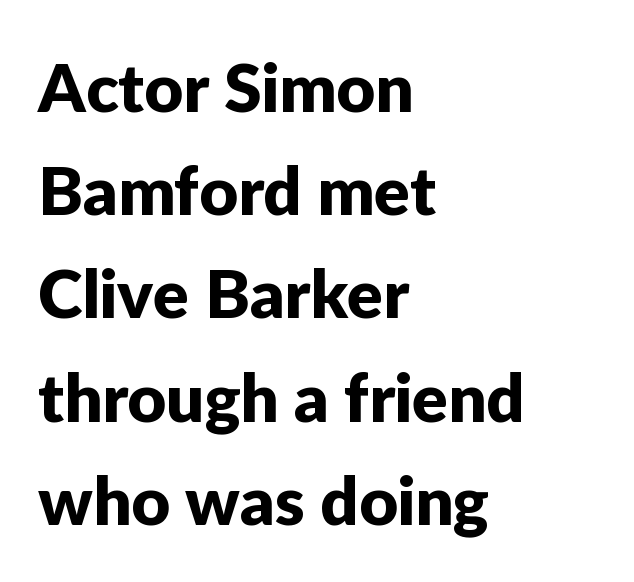
Q: Is the text italic (slanted)? A: No, it is upright.
Q: Is the typeface a serif or a sans-serif typeface? A: Sans-serif.
Q: Is the text underlined? A: No.
Q: How is the paragraph aligned? A: Left-aligned.
Q: Is the spacing between letters normal or unusually wide? A: Normal.
Q: Is the spacing between lines tight, normal or loose? A: Normal.
Q: Width (condensed, normal, or wide)? A: Normal.
Q: Stroke contrast? A: Low.
Q: x-height? A: Medium.
Q: Monospaced? A: No.
